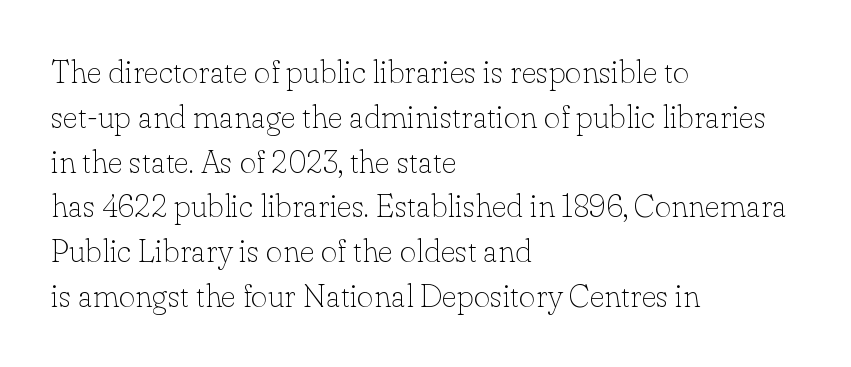
The image shows 32 px thin serif type, upright; set left-aligned, normal line spacing (1.4x), normal letter spacing, not underlined; low stroke contrast and a small x-height.
